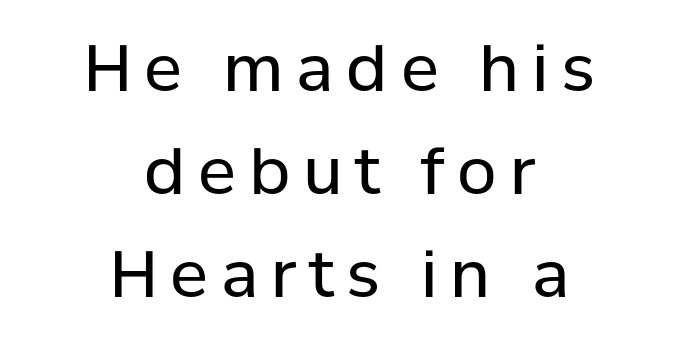
The line texture is sparse and dotted thanks to wide tracking. The area under the type is left untouched. Notice how the passage keeps no hard edge, just a central spine. Quick note: interline space is typical. This sample has the flowing, uneven cadence of proportional lettering.
